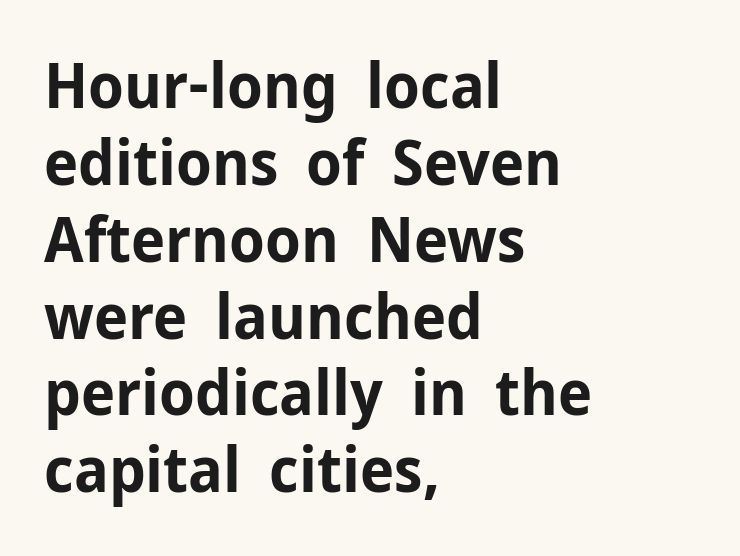
This is sans-serif lettering, the kind often seen on screens and signage. Left-aligned paragraph, ragged on the right. Posture: straight, roman, zero tilt. The letters advance in unequal steps, a hallmark of proportional type. Compared with typical body copy, the letter spacing here is the same. Anything drawn beneath the words? Only blank space.
